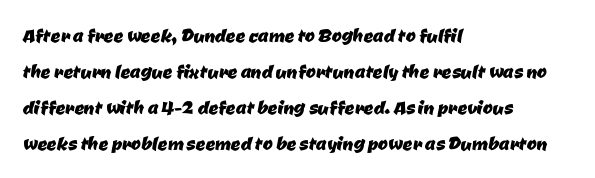
Q: Is the text underlined? A: No.
Q: How is the paragraph aligned? A: Left-aligned.
Q: Is the spacing between letters normal or unusually wide? A: Normal.
Q: Is the spacing between lines tight, normal or loose? A: Normal.
